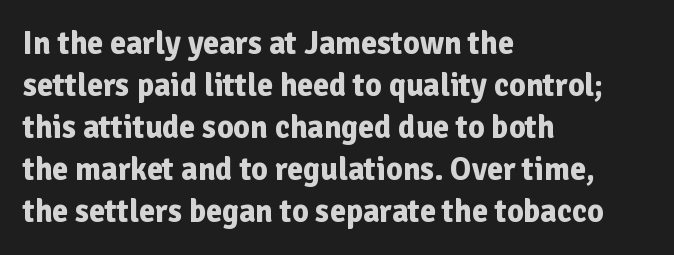
Unlike a traditional serif, this face leaves its strokes unadorned. This is roman type, the default non-slanted kind. How heavy is the stroke? Heavy — this is a bold. Each word holds together tightly as a unit, with standard inter-letter gaps. Do the characters align in a grid? No, the font is proportional. Alignment: flush left.
